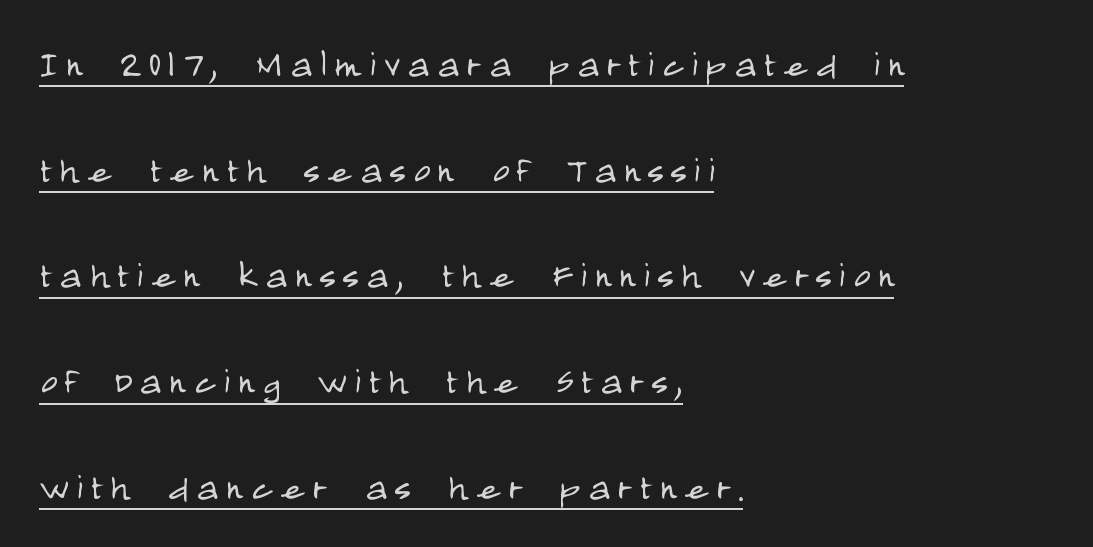
The image shows 45 px light, condensed sans-serif type, upright; set left-aligned, loose line spacing (2.35x), underlined; low stroke contrast and a large x-height.
